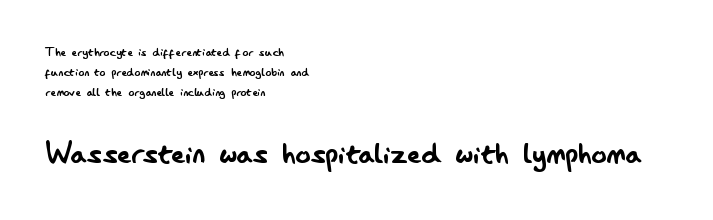
{"serif": "no", "italic": "no", "bold": "no", "weight": "regular", "width": "condensed", "stroke_contrast": "low", "x_height": "small", "monospaced": "no", "underline": "no", "align": "left", "line_spacing": "normal", "line_spacing_ratio": 1.34, "letter_spacing": "normal", "letter_spacing_em": 0.0, "larger_block": "second", "size_ratio": 2.53, "glyph_px": 38}
